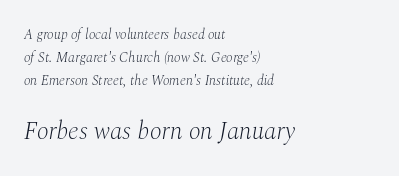
Type size steps up from the first block to the second. Italic? Definitely — the glyphs are oblique. Rows of type keep a routine distance in the vertical direction. The area under the type is left untouched. These lines stack with their left ends in a neat column.
